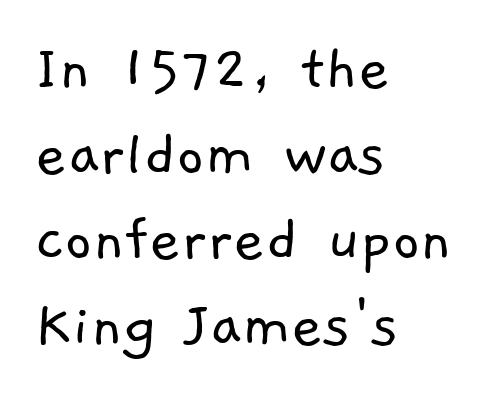
The image shows 68 px light sans-serif type; set left-aligned, normal line spacing (1.26x), normal letter spacing, not underlined; low stroke contrast and a medium x-height.
